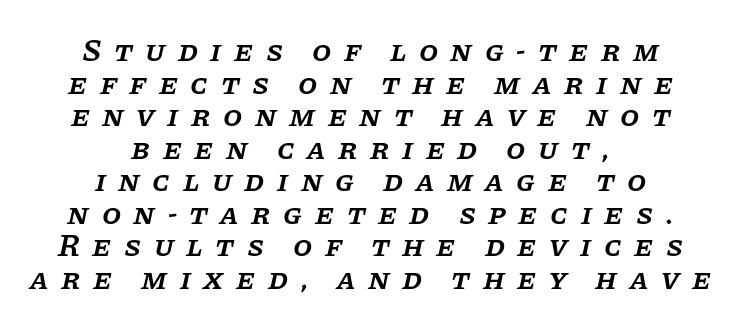
The image shows 31 px semibold serif type, italic (leaning right); set centered, tight line spacing (1.05x), unusually wide letter spacing (+0.4 em), not underlined; low stroke contrast and a large x-height.
